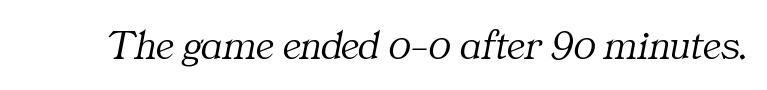
{"serif": "yes", "italic": "yes", "lean": "right", "slant_degrees": 11, "bold": "no", "weight": "light", "width": "normal", "stroke_contrast": "medium", "x_height": "medium", "monospaced": "no", "underline": "no", "letter_spacing": "normal", "letter_spacing_em": 0.0, "glyph_px": 42}
